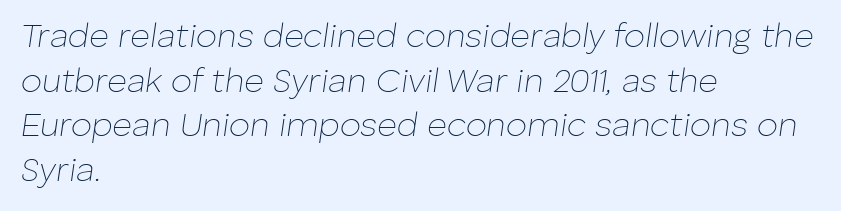
Q: Is the text bold? A: No.
Q: Is the text italic (slanted)? A: Yes, it leans right by about 8 degrees.
Q: Is the text underlined? A: No.
Q: How is the paragraph aligned? A: Left-aligned.
Q: Is the spacing between letters normal or unusually wide? A: Normal.
Q: Is the spacing between lines tight, normal or loose? A: Normal.
Q: Width (condensed, normal, or wide)? A: Normal.
Q: Stroke contrast? A: Low.
Q: x-height? A: Medium.
Q: Monospaced? A: No.
